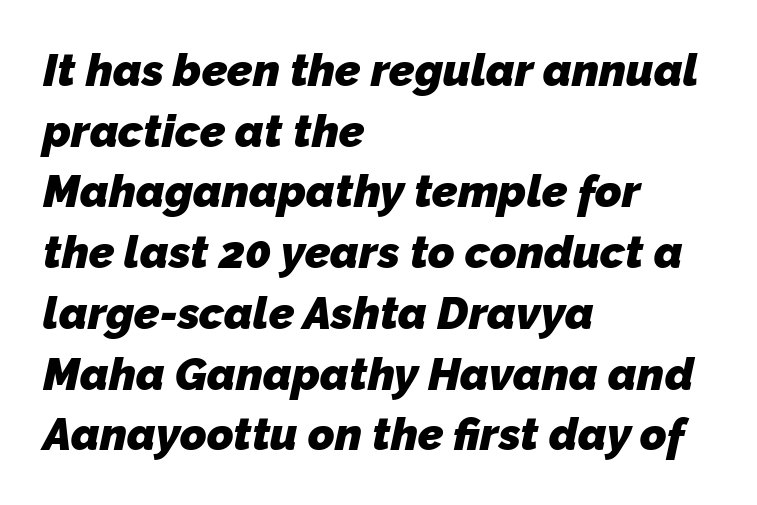
The image shows 45 px heavy sans-serif type; set left-aligned, normal line spacing (1.35x), normal letter spacing, not underlined; low stroke contrast and a medium x-height.
